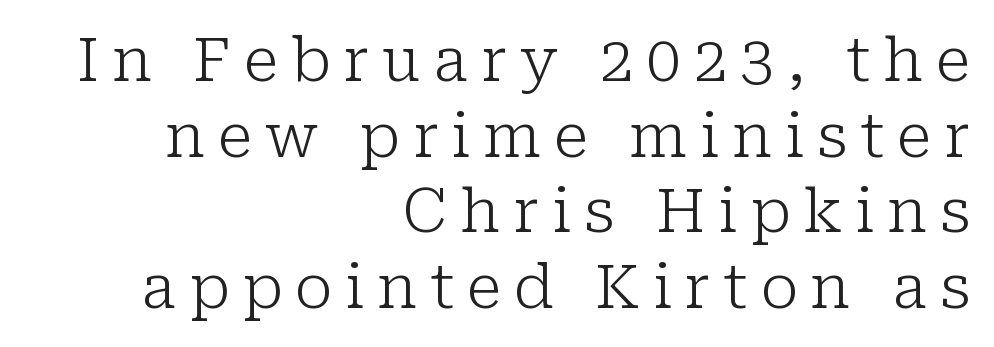
Q: Is the text bold? A: No.
Q: Is the text italic (slanted)? A: No, it is upright.
Q: Is the typeface a serif or a sans-serif typeface? A: Serif.
Q: Is the text underlined? A: No.
Q: How is the paragraph aligned? A: Right-aligned.
Q: Is the spacing between letters normal or unusually wide? A: Unusually wide.
Q: Width (condensed, normal, or wide)? A: Normal.
Q: Stroke contrast? A: Low.
Q: x-height? A: Medium.
Q: Monospaced? A: No.
